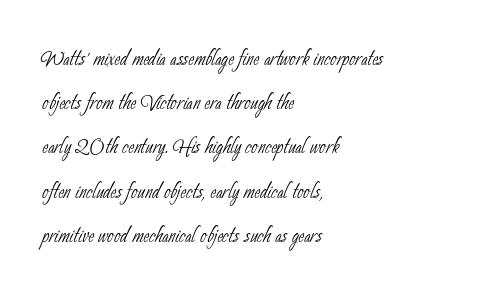
Q: Is the text bold? A: No.
Q: Is the typeface a serif or a sans-serif typeface? A: Sans-serif.
Q: Is the text underlined? A: No.
Q: How is the paragraph aligned? A: Left-aligned.
Q: Is the spacing between letters normal or unusually wide? A: Normal.
Q: Is the spacing between lines tight, normal or loose? A: Normal.
Q: Width (condensed, normal, or wide)? A: Condensed.
Q: Stroke contrast? A: Low.
Q: x-height? A: Small.
Q: Monospaced? A: No.
